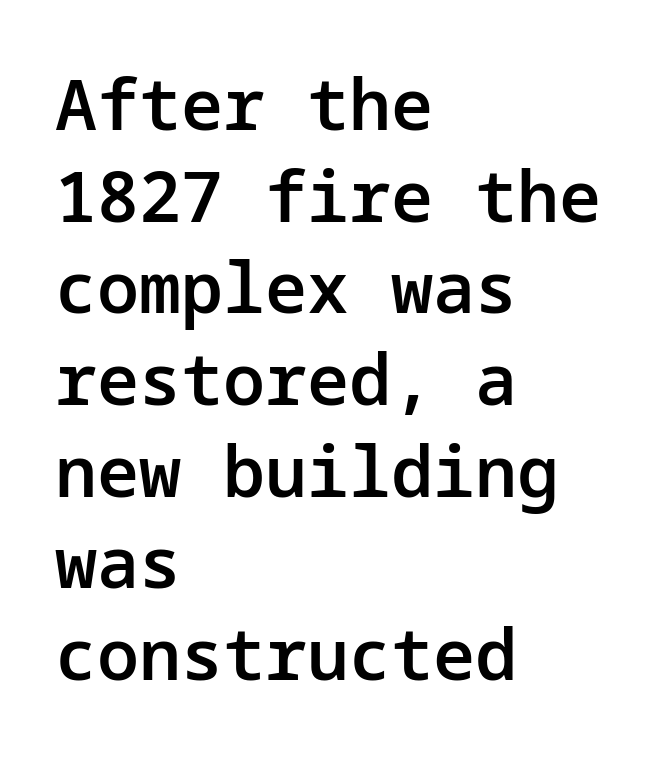
Check where the strokes stop: nothing finishes them off — pure sans. Line starts are locked; line ends wander. On the weight axis this lands at semibold, roughly 600. The area under the type is left untouched. Tracking value appears to be zero — textbook default spacing.
